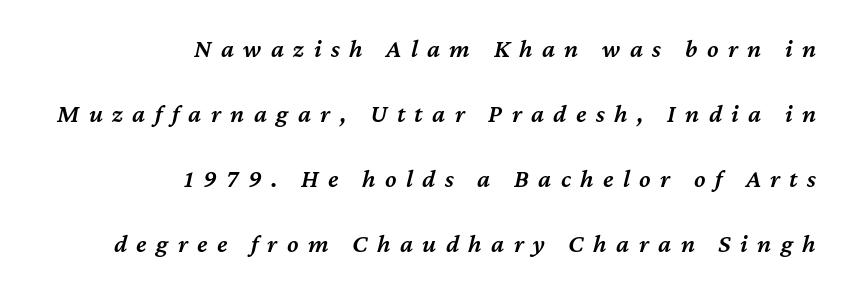
{"italic": "yes", "lean": "right", "slant_degrees": 12, "bold": "semi", "underline": "no", "align": "right", "line_spacing": "loose", "line_spacing_ratio": 2.5, "letter_spacing": "wide", "letter_spacing_em": 0.36, "glyph_px": 26}
